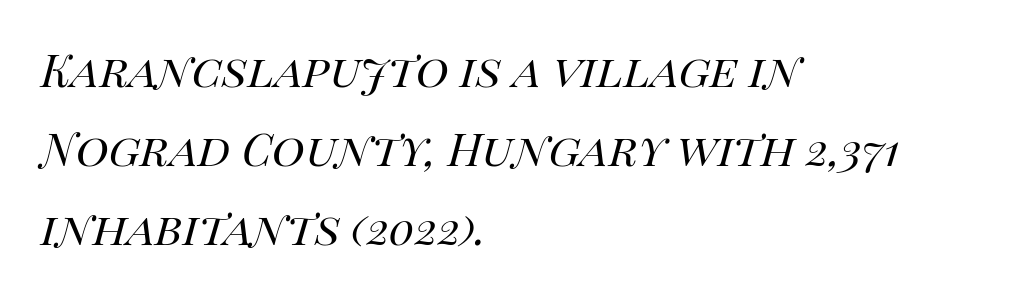
The font's italic variant was chosen for this text. Spacing between characters is what you'd get straight out of the box. This rendering features lettering with no underline. The vertical gap from one line to the next is medium. No chunkiness to these letters — they're not bold.
